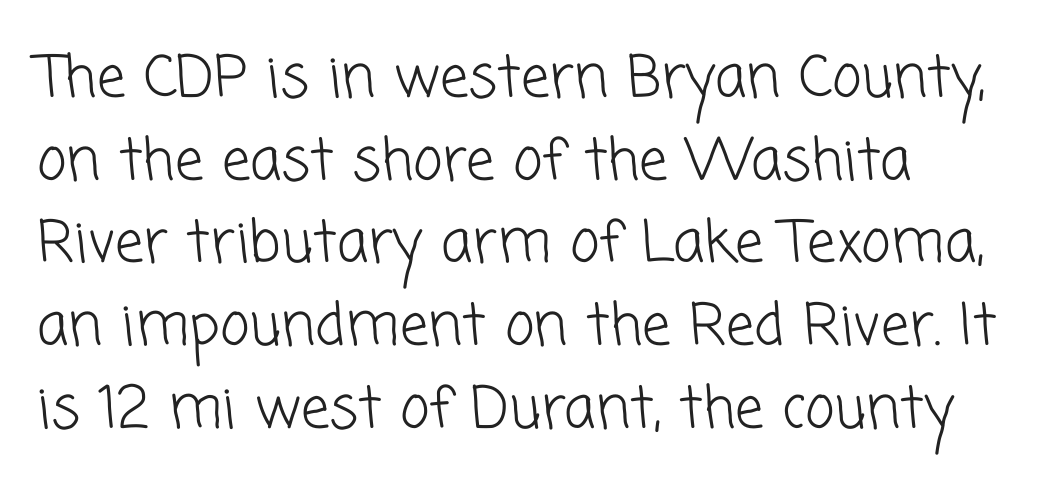
The image shows 57 px light sans-serif type; set normal line spacing (1.45x), normal letter spacing, not underlined; low stroke contrast and a medium x-height.
